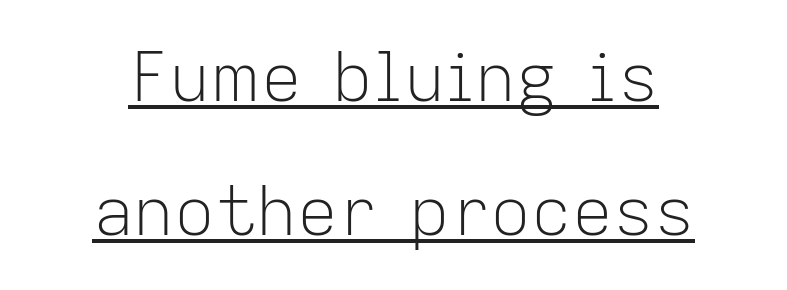
I'd call this a sans setting — the letters go barefoot. The compositor balanced each line on the midline. Is there any slant? The stems are plumb. Glyph-to-glyph distance matches everyday printed text.
